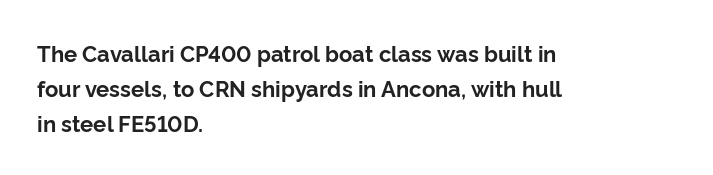
Horizontal bands of white between lines are of average thickness. The rendering keeps characters at their native spacing. Line beginnings align vertically; line endings do not. The font is running at its bold setting. No italicization has been applied; the sample stays upright.
